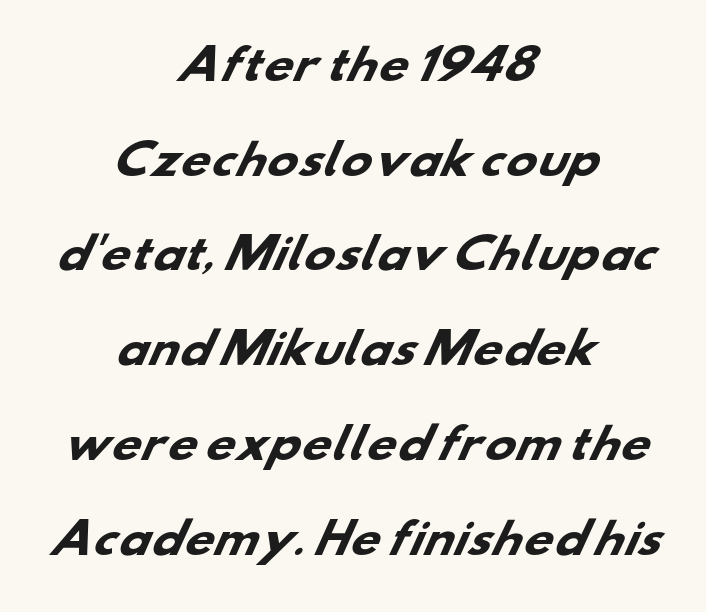
The rendering keeps characters at their native spacing. The typesetting leans heavy: a genuine bold. Type without underlining. You could not count columns in this text — the font is proportionally spaced. The whitespace from short lines is split evenly between both sides.
